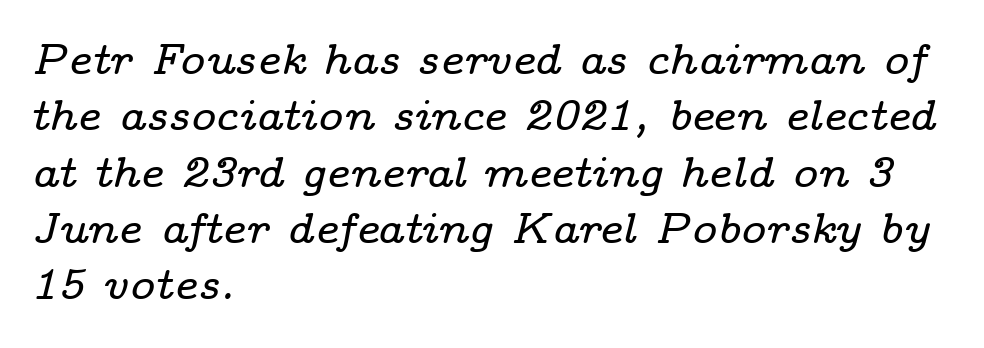
The image shows 43 px wide serif type, italic (leaning right); set left-aligned, normal line spacing (1.31x), normal letter spacing, not underlined; low stroke contrast and a medium x-height.
